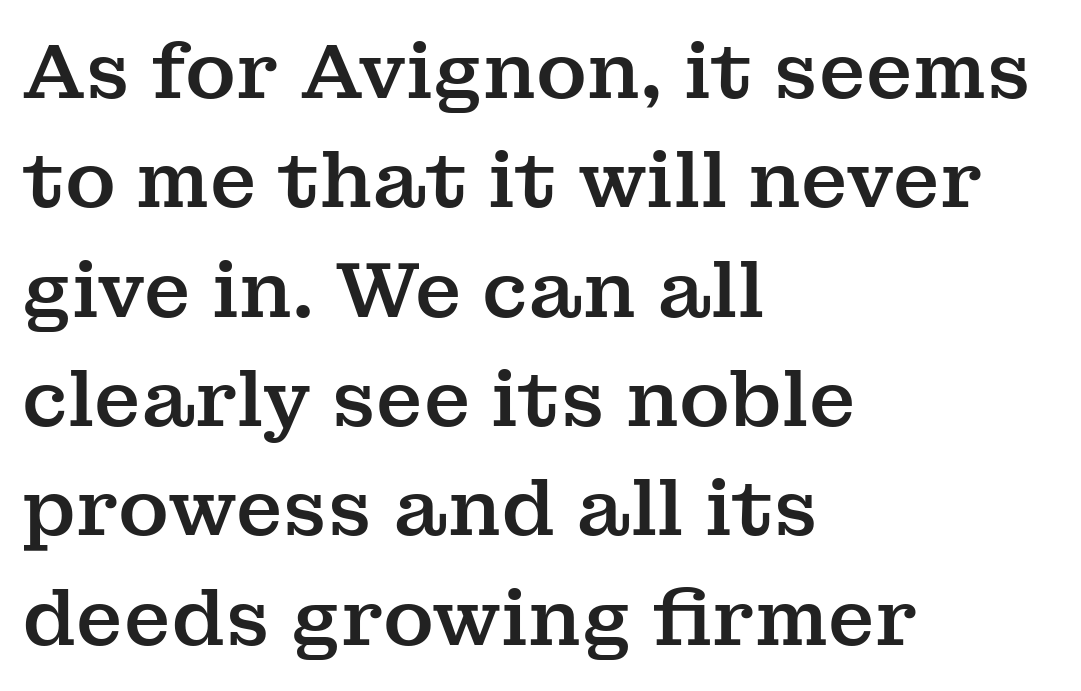
{"serif": "yes", "italic": "no", "width": "normal", "stroke_contrast": "medium", "x_height": "medium", "monospaced": "no", "underline": "no", "align": "left", "line_spacing": "normal", "line_spacing_ratio": 1.42, "letter_spacing": "normal", "letter_spacing_em": 0.0, "glyph_px": 77}
